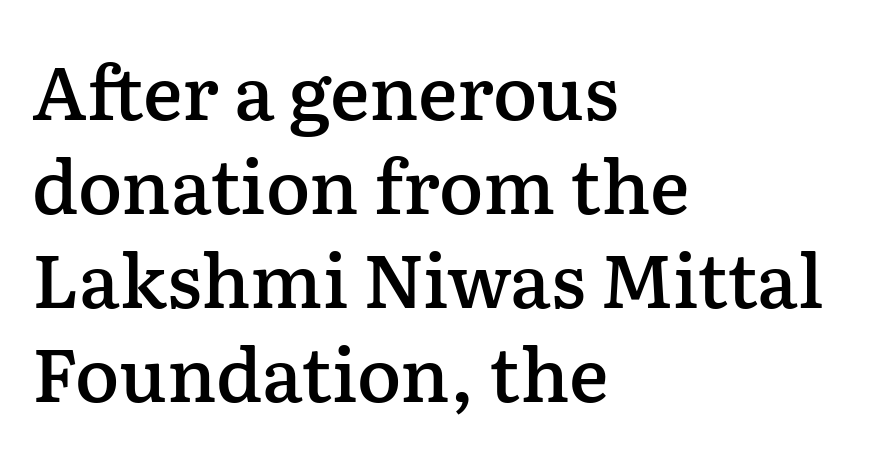
A typesetter would call this proportional, since set widths differ per character. Its strokes are somewhat broadened, the hallmark of semibold type. Descender tails drop into unmarked territory. The type is set solid horizontally, with unmodified tracking. A serif font was chosen for this passage. Rendered with straight, roman letterforms.
